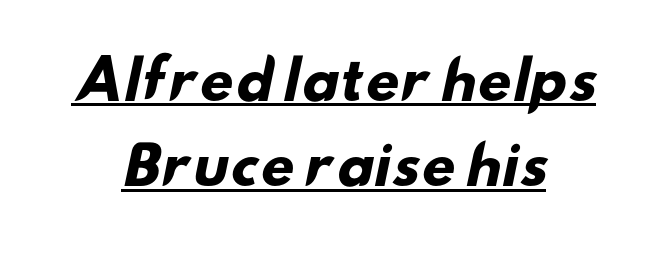
Q: Is the text bold? A: Yes.
Q: Is the typeface a serif or a sans-serif typeface? A: Sans-serif.
Q: Is the text underlined? A: Yes.
Q: How is the paragraph aligned? A: Centered.
Q: Is the spacing between letters normal or unusually wide? A: Normal.
Q: Is the spacing between lines tight, normal or loose? A: Normal.
Q: Width (condensed, normal, or wide)? A: Wide.
Q: Stroke contrast? A: Low.
Q: x-height? A: Small.
Q: Monospaced? A: No.
